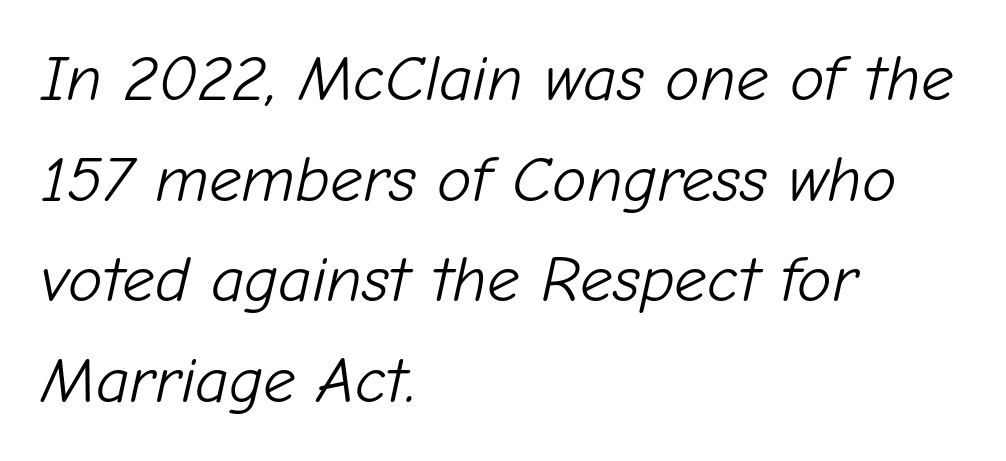
{"italic": "yes", "lean": "right", "slant_degrees": 12, "bold": "no", "weight": "light", "width": "normal", "stroke_contrast": "low", "x_height": "medium", "monospaced": "no", "underline": "no", "align": "left", "line_spacing": "normal", "line_spacing_ratio": 1.55, "letter_spacing": "normal", "letter_spacing_em": 0.0, "glyph_px": 65}
